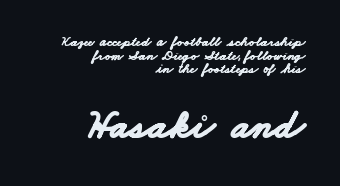
{"serif": "no", "bold": "yes", "weight": "bold", "width": "wide", "stroke_contrast": "low", "x_height": "small", "monospaced": "no", "underline": "no", "align": "right", "line_spacing": "tight", "line_spacing_ratio": 0.97, "letter_spacing": "normal", "letter_spacing_em": 0.0, "larger_block": "second", "size_ratio": 2.93, "glyph_px": 41}
